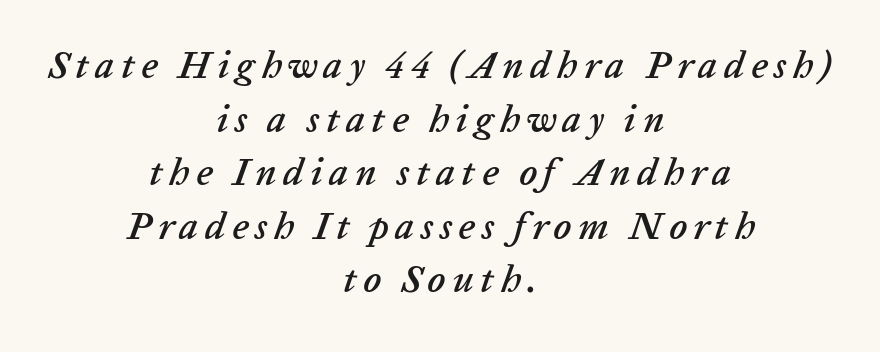
{"italic": "yes", "lean": "right", "slant_degrees": 20, "width": "normal", "stroke_contrast": "low", "x_height": "medium", "monospaced": "no", "underline": "no", "align": "center", "line_spacing": "normal", "line_spacing_ratio": 1.41, "glyph_px": 38}
